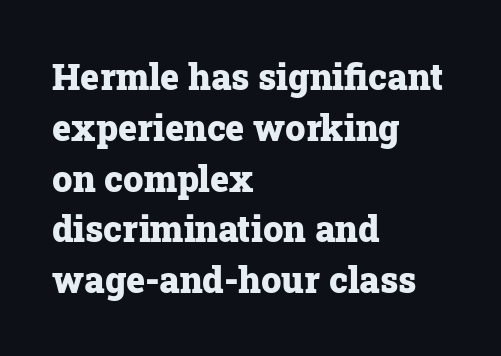
{"serif": "yes", "italic": "no", "bold": "yes", "weight": "heavy", "width": "normal", "stroke_contrast": "low", "x_height": "medium", "monospaced": "no", "underline": "no", "align": "left", "line_spacing": "normal", "line_spacing_ratio": 1.41, "letter_spacing": "normal", "letter_spacing_em": 0.0, "glyph_px": 36}
